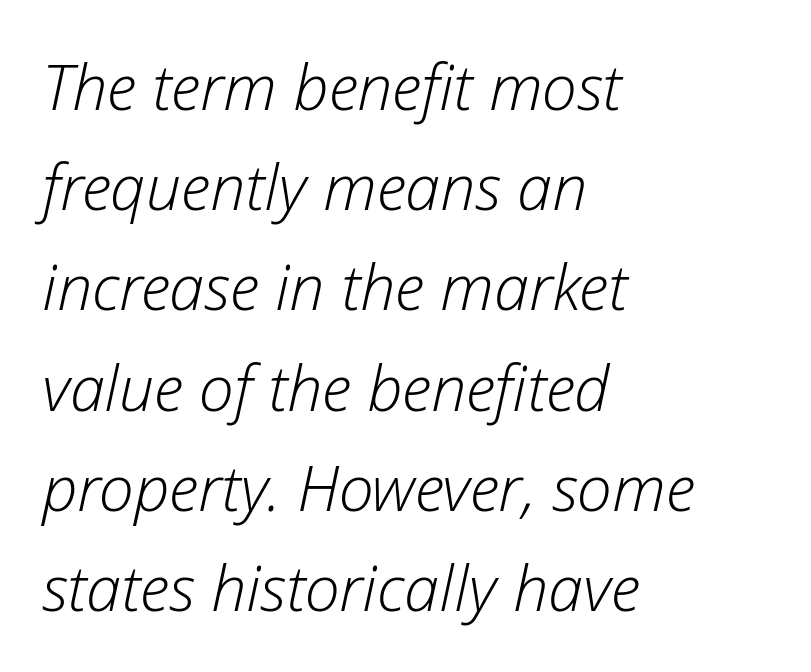
{"italic": "yes", "lean": "right", "slant_degrees": 12, "bold": "no", "weight": "light", "width": "normal", "stroke_contrast": "low", "x_height": "medium", "monospaced": "no", "underline": "no", "align": "left", "line_spacing": "normal", "line_spacing_ratio": 1.59, "letter_spacing": "normal", "letter_spacing_em": 0.0, "glyph_px": 63}
